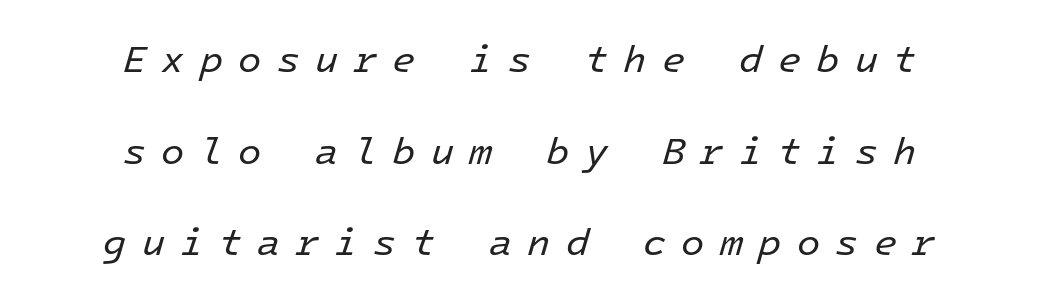
Notice how the passage keeps no hard edge, just a central spine. The face used here is rendered with a markedly widened letterfit. Is the type heavy? It reads as light-to-regular instead. Descender tails drop into unmarked territory.
